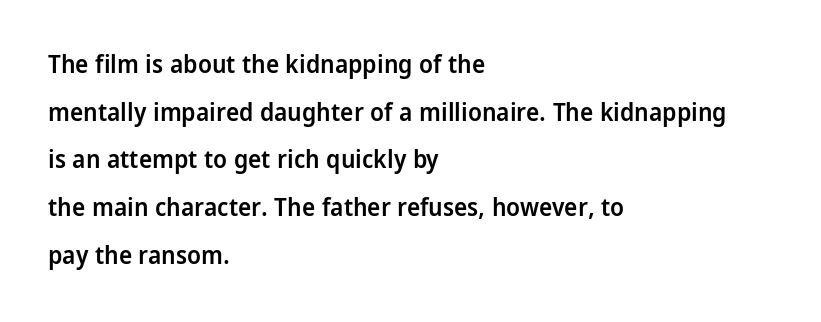
{"italic": "no", "bold": "semi", "underline": "no", "align": "left", "line_spacing": "loose", "line_spacing_ratio": 1.91, "letter_spacing": "normal", "letter_spacing_em": 0.0, "glyph_px": 25}
